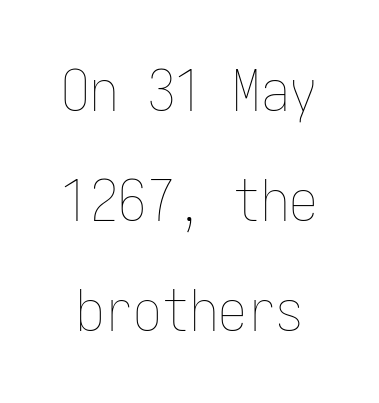
Default kerning and tracking; the words read as compact shapes. Plain, unruled lines of type. In terms of leading, this rendering errs on the spacious side. Nope, not italic — everything's standing straight.
